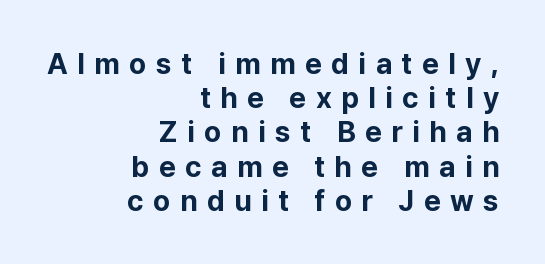
{"serif": "no", "italic": "no", "bold": "yes", "weight": "bold", "width": "normal", "stroke_contrast": "low", "x_height": "medium", "monospaced": "no", "underline": "no", "align": "right", "line_spacing_ratio": 1.18, "letter_spacing": "wide", "letter_spacing_em": 0.33, "glyph_px": 29}
